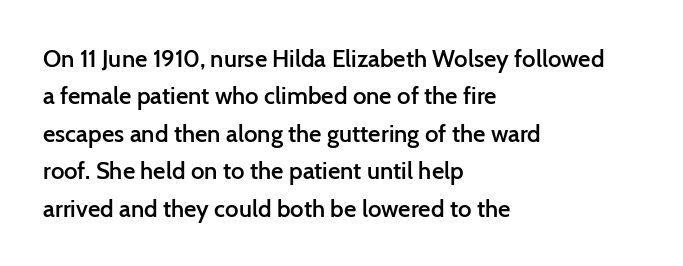
Summary of vertical rhythm: regular, with standard interline spacing. Do the letters lean? They stand straight. The passage is arranged the way most books set body copy — flush left. Bare-footed words on every line. The gaps between neighbouring characters are ordinary and unremarkable.
